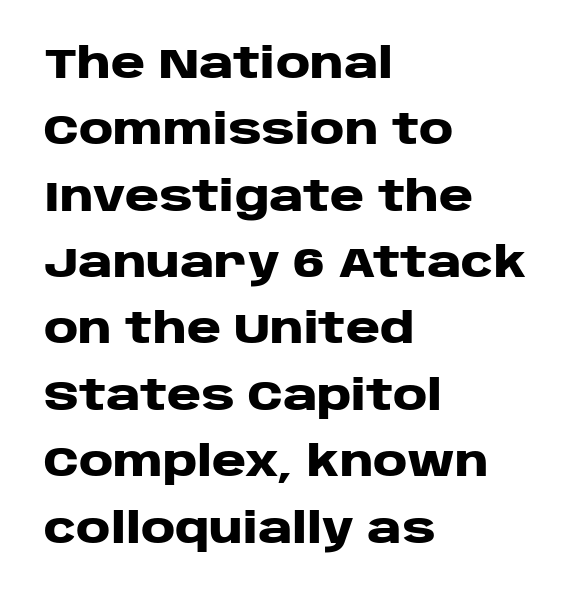
Q: Is the text bold? A: Yes.
Q: Is the text italic (slanted)? A: No, it is upright.
Q: Is the typeface a serif or a sans-serif typeface? A: Sans-serif.
Q: Is the text underlined? A: No.
Q: How is the paragraph aligned? A: Left-aligned.
Q: Is the spacing between letters normal or unusually wide? A: Normal.
Q: Is the spacing between lines tight, normal or loose? A: Normal.
Q: Width (condensed, normal, or wide)? A: Wide.
Q: Stroke contrast? A: Low.
Q: x-height? A: Large.
Q: Monospaced? A: No.
